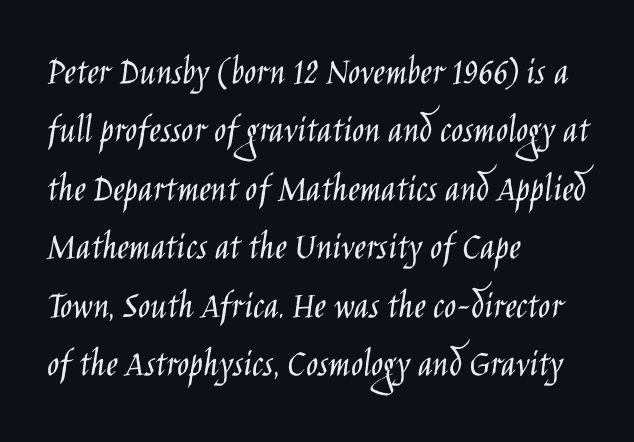
{"serif": "no", "bold": "no", "weight": "light", "width": "condensed", "stroke_contrast": "low", "x_height": "large", "monospaced": "no", "underline": "no", "align": "left", "line_spacing": "normal", "line_spacing_ratio": 1.46, "letter_spacing": "normal", "letter_spacing_em": 0.0, "glyph_px": 40}
